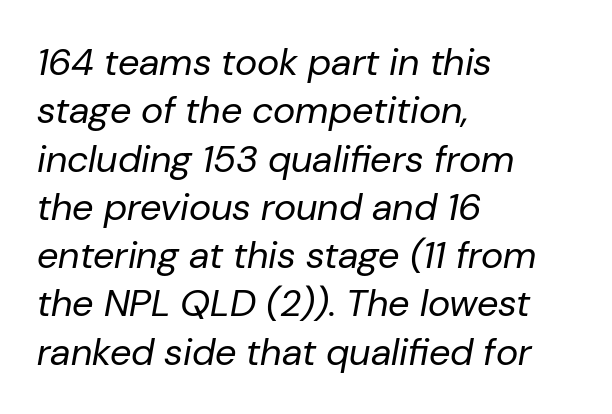
The image shows 38 px regular-weight type, italic (leaning right); set left-aligned, normal line spacing (1.27x), normal letter spacing, not underlined; low stroke contrast and a medium x-height.
